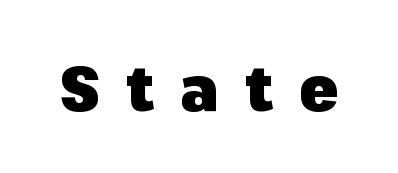
{"serif": "no", "italic": "no", "bold": "yes", "weight": "heavy", "width": "normal", "stroke_contrast": "low", "x_height": "medium", "monospaced": "no", "underline": "no", "letter_spacing": "wide", "letter_spacing_em": 0.42, "glyph_px": 63}
